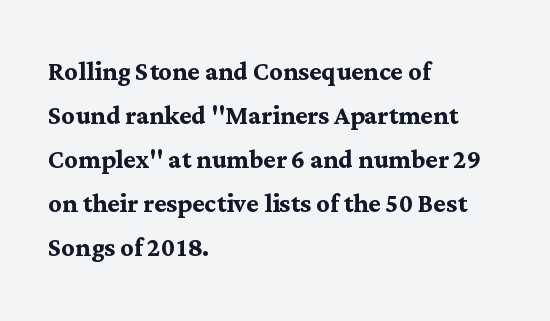
Q: Is the text bold? A: Yes.
Q: Is the text italic (slanted)? A: No, it is upright.
Q: Is the typeface a serif or a sans-serif typeface? A: Serif.
Q: Is the text underlined? A: No.
Q: How is the paragraph aligned? A: Left-aligned.
Q: Is the spacing between letters normal or unusually wide? A: Normal.
Q: Is the spacing between lines tight, normal or loose? A: Normal.
Q: Width (condensed, normal, or wide)? A: Normal.
Q: Stroke contrast? A: Medium.
Q: x-height? A: Medium.
Q: Monospaced? A: No.
